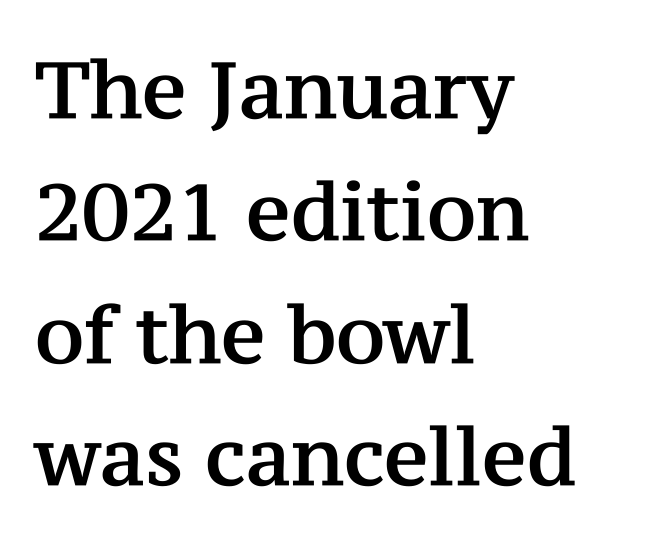
Q: Is the text italic (slanted)? A: No, it is upright.
Q: Is the typeface a serif or a sans-serif typeface? A: Serif.
Q: Is the text underlined? A: No.
Q: How is the paragraph aligned? A: Left-aligned.
Q: Is the spacing between letters normal or unusually wide? A: Normal.
Q: Is the spacing between lines tight, normal or loose? A: Normal.
Q: Width (condensed, normal, or wide)? A: Normal.
Q: Stroke contrast? A: Medium.
Q: x-height? A: Medium.
Q: Monospaced? A: No.
